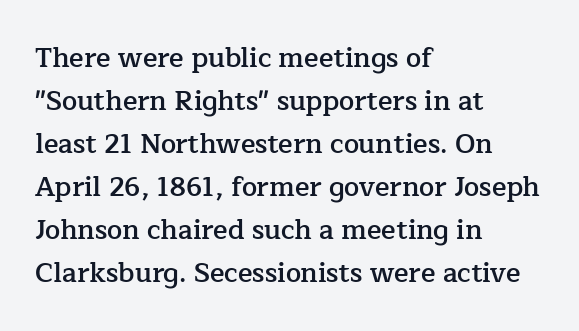
The image shows 27 px text type, upright; set left-aligned, normal line spacing (1.59x), normal letter spacing, not underlined.
